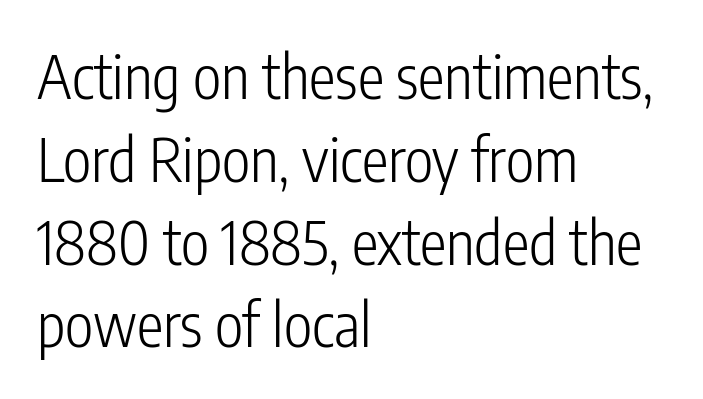
Character widths vary here, with narrow letters taking less room than wide ones. No word sits above an underline. Is this a heavy cut? Hardly; it is regular or lighter. This sample uses plain, unmodified letter spacing. The lines sit at an ordinary, default distance from one another. Does the copy run flush right? No — it runs flush left.
